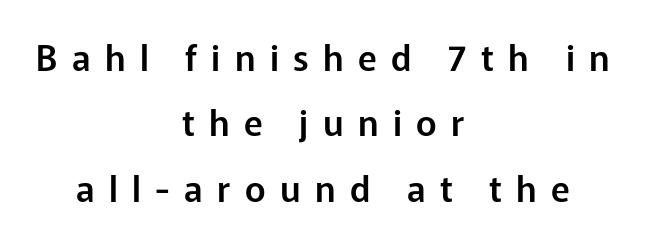
Type style note: lacks serifs. Every stem runs plumb, perpendicular to the baseline. The space directly below the letters is spotless. The horizontal fit of the characters is loose and conspicuously gappy.
